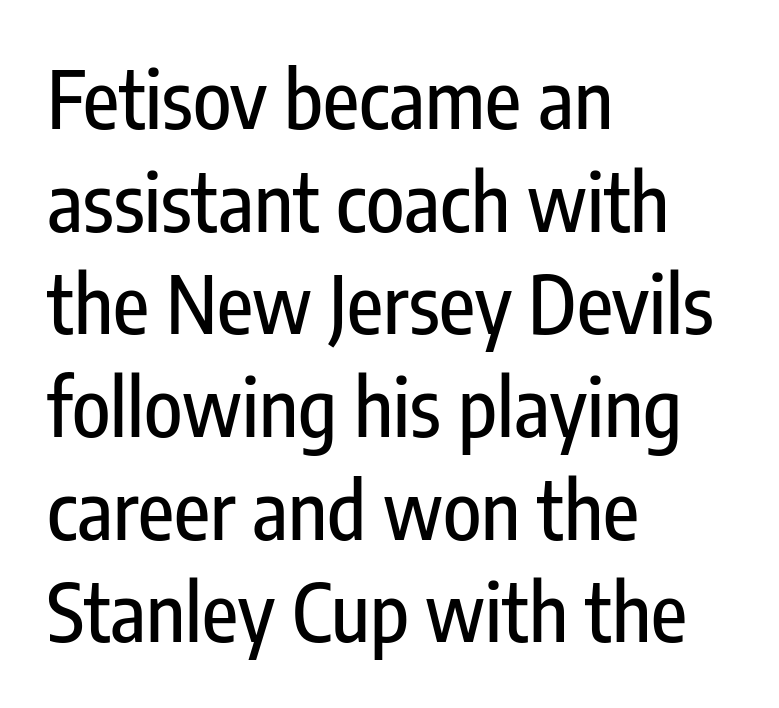
Q: Is the text italic (slanted)? A: No, it is upright.
Q: Is the typeface a serif or a sans-serif typeface? A: Sans-serif.
Q: Is the text underlined? A: No.
Q: How is the paragraph aligned? A: Left-aligned.
Q: Is the spacing between letters normal or unusually wide? A: Normal.
Q: Is the spacing between lines tight, normal or loose? A: Normal.
Q: Width (condensed, normal, or wide)? A: Condensed.
Q: Stroke contrast? A: Low.
Q: x-height? A: Medium.
Q: Monospaced? A: No.
